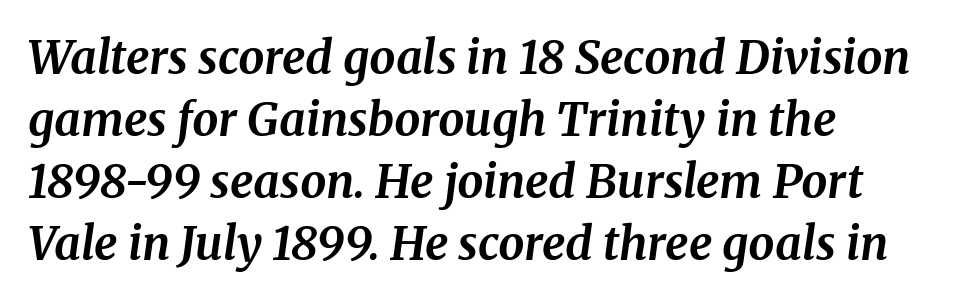
Compared with typical paragraphs, the rows here are spaced about the same. Check under the words: just untouched page. The typeface chosen for these lines features serifs. Typographic density is high because the face is bold.
